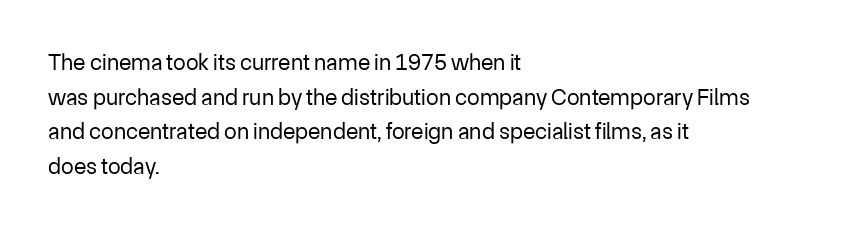
The image shows 23 px text type, upright; set left-aligned, normal line spacing (1.51x), normal letter spacing, not underlined.
